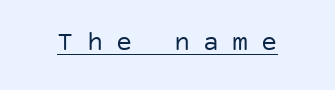
The image shows 27 px text type, upright; set unusually wide letter spacing (+0.48 em), underlined.
